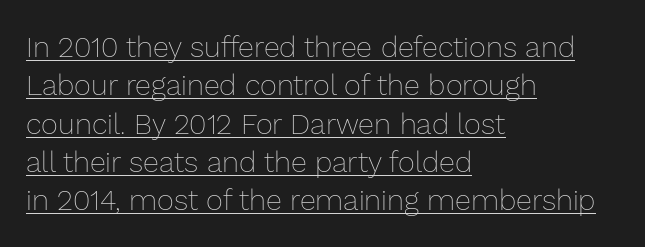
{"italic": "no", "bold": "no", "weight": "thin", "width": "normal", "stroke_contrast": "low", "x_height": "medium", "monospaced": "no", "underline": "yes", "align": "left", "line_spacing": "normal", "line_spacing_ratio": 1.32, "letter_spacing": "normal", "letter_spacing_em": 0.0, "glyph_px": 29}
